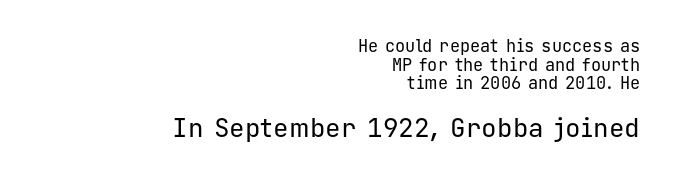
{"italic": "no", "bold": "no", "underline": "no", "align": "right", "line_spacing": "tight", "line_spacing_ratio": 1.09, "letter_spacing": "normal", "letter_spacing_em": 0.0, "larger_block": "second", "size_ratio": 1.53, "glyph_px": 26}
